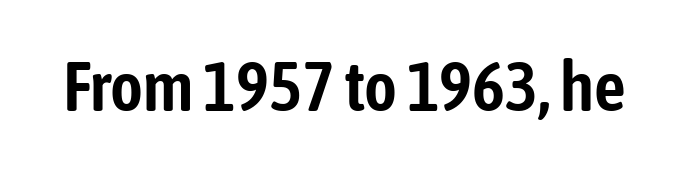
Q: Is the text italic (slanted)? A: No, it is upright.
Q: Is the typeface a serif or a sans-serif typeface? A: Sans-serif.
Q: Is the text underlined? A: No.
Q: Is the spacing between letters normal or unusually wide? A: Normal.
Q: Width (condensed, normal, or wide)? A: Condensed.
Q: Stroke contrast? A: Low.
Q: x-height? A: Medium.
Q: Monospaced? A: No.
